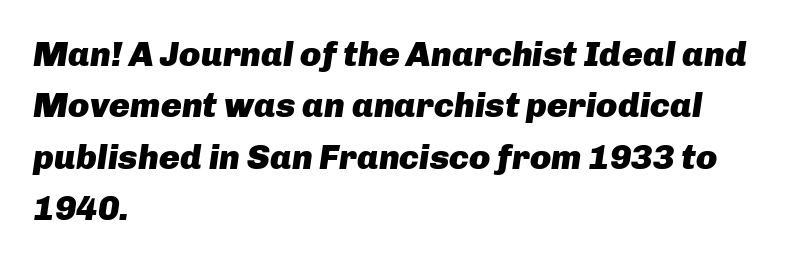
The image shows 35 px heavy type, italic (leaning right); set left-aligned, normal line spacing (1.47x), normal letter spacing, not underlined; low stroke contrast and a medium x-height.
